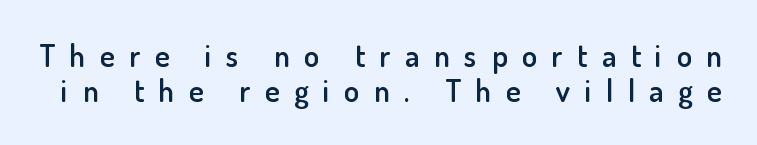
Q: Is the text bold? A: Semi-bold.
Q: Is the text italic (slanted)? A: No, it is upright.
Q: Is the typeface a serif or a sans-serif typeface? A: Sans-serif.
Q: Is the text underlined? A: No.
Q: Is the spacing between letters normal or unusually wide? A: Unusually wide.
Q: Is the spacing between lines tight, normal or loose? A: Tight.
Q: Width (condensed, normal, or wide)? A: Normal.
Q: Stroke contrast? A: Low.
Q: x-height? A: Small.
Q: Monospaced? A: No.
